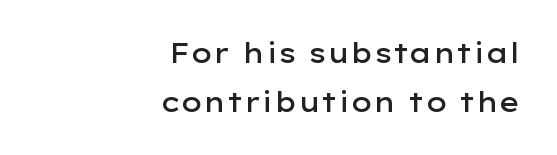
{"italic": "no", "bold": "semi", "underline": "no", "align": "right", "line_spacing_ratio": 1.8, "letter_spacing": "normal", "letter_spacing_em": 0.0, "glyph_px": 27}
